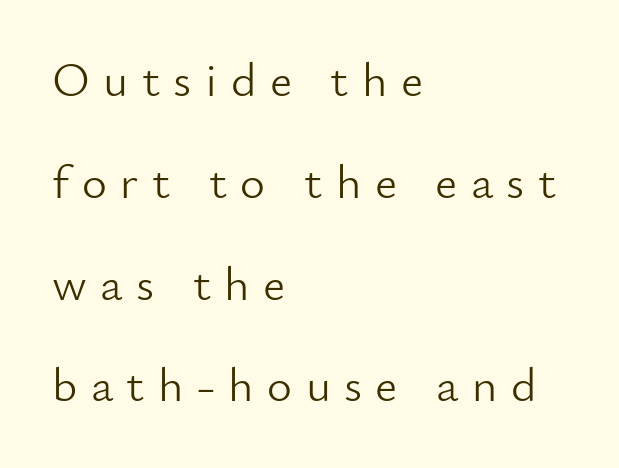
The image shows 48 px light sans-serif type, upright; set left-aligned, loose line spacing (2.12x), unusually wide letter spacing (+0.28 em), not underlined; low stroke contrast and a small x-height.
